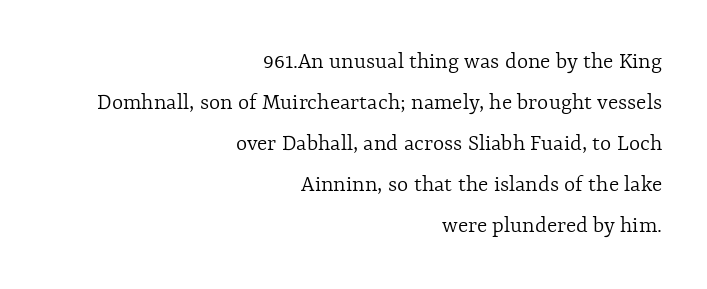
The image shows 24 px text type, upright; set right-aligned, line spacing 1.71x, normal letter spacing, not underlined.
